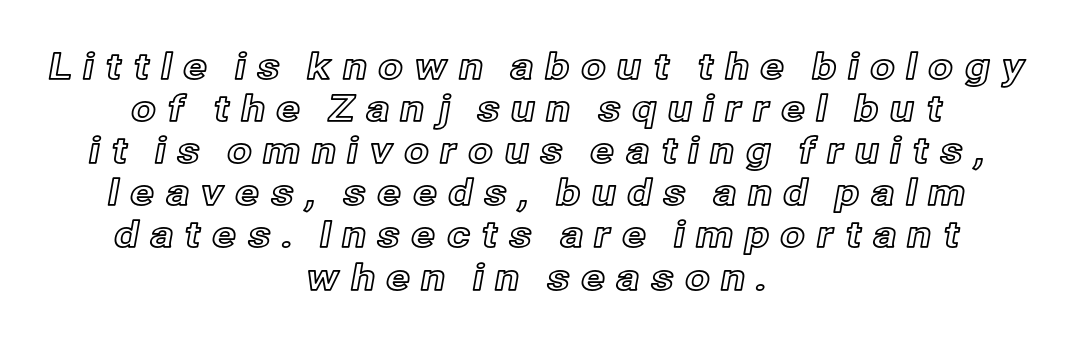
{"width": "normal", "x_height": "medium", "monospaced": "no", "underline": "no", "align": "center", "line_spacing_ratio": 1.17, "letter_spacing": "wide", "letter_spacing_em": 0.29, "glyph_px": 36}
